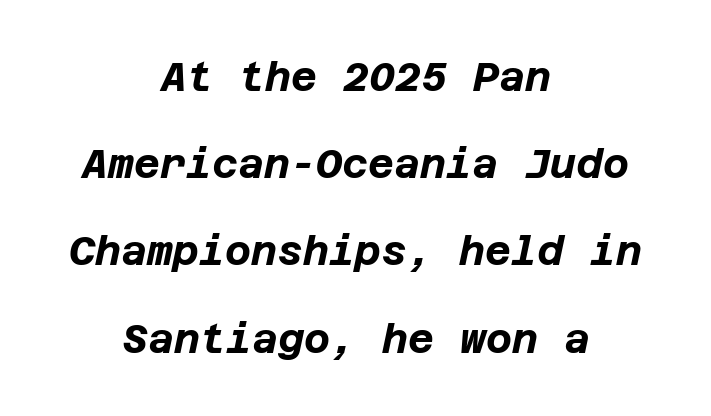
The image shows 40 px bold type, italic (leaning right); set centered, loose line spacing (2.18x), normal letter spacing, not underlined; low stroke contrast and a large x-height.
